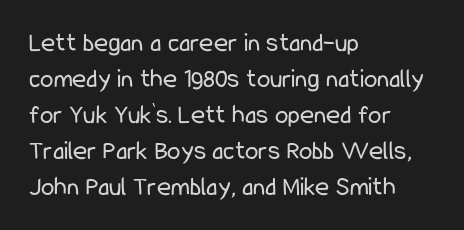
The image shows 27 px text type, upright; set left-aligned, normal line spacing (1.33x), normal letter spacing, not underlined.
